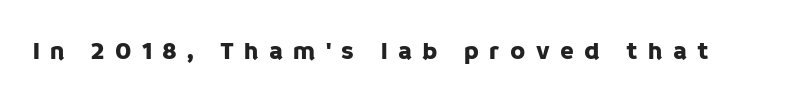
The image shows 25 px text type, upright; set unusually wide letter spacing (+0.41 em), not underlined.
